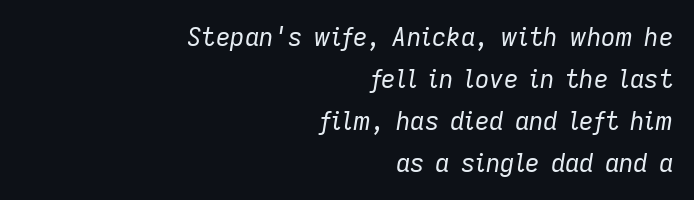
The image shows 25 px text type, italic (leaning right); set right-aligned, normal line spacing (1.68x), normal letter spacing, not underlined.
